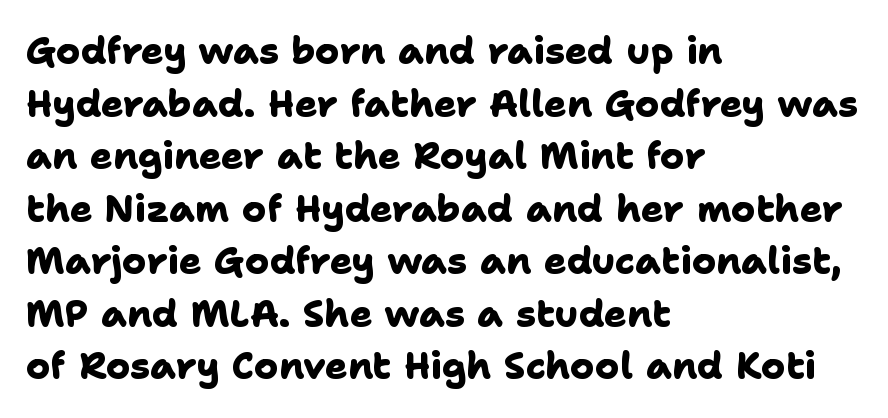
The image shows 37 px heavy sans-serif type; set left-aligned, normal line spacing (1.42x), normal letter spacing, not underlined; low stroke contrast and a medium x-height.
